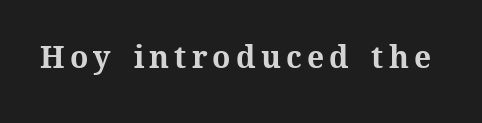
You could not count columns in this text — the font is proportionally spaced. This is heavy type, rendered in bold. Bare-footed words on every line. Is there any slant? The stems are plumb.
